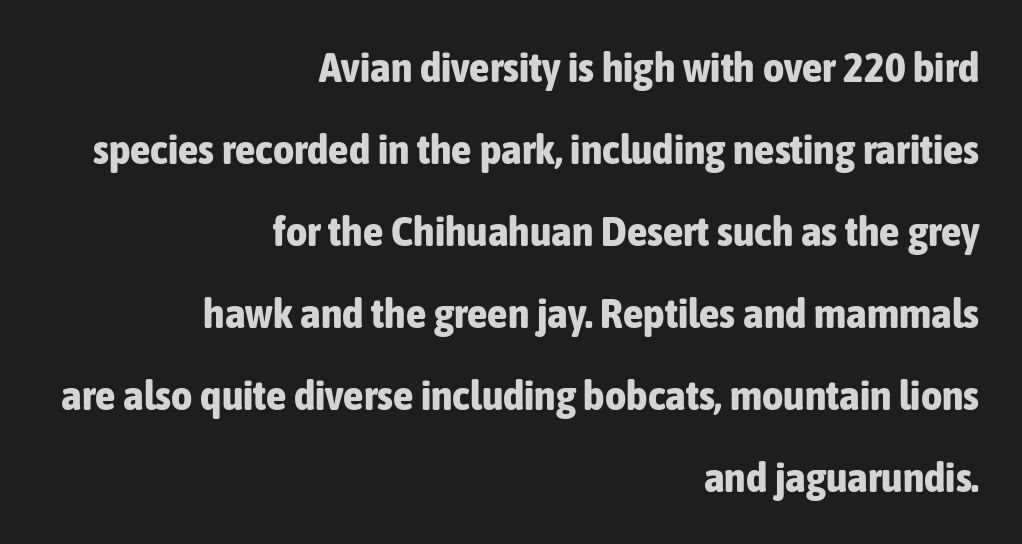
Q: Is the text bold? A: Yes.
Q: Is the text italic (slanted)? A: No, it is upright.
Q: Is the typeface a serif or a sans-serif typeface? A: Sans-serif.
Q: Is the text underlined? A: No.
Q: How is the paragraph aligned? A: Right-aligned.
Q: Is the spacing between letters normal or unusually wide? A: Normal.
Q: Is the spacing between lines tight, normal or loose? A: Loose.
Q: Width (condensed, normal, or wide)? A: Condensed.
Q: Stroke contrast? A: Low.
Q: x-height? A: Medium.
Q: Monospaced? A: No.
